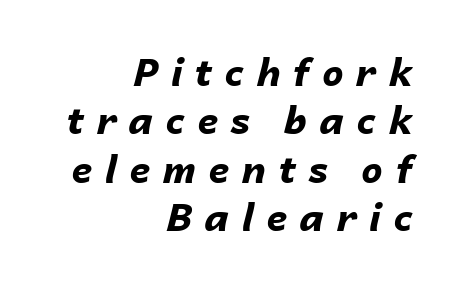
The image shows 38 px bold type, italic (leaning right); set right-aligned, normal line spacing (1.27x), unusually wide letter spacing (+0.32 em), not underlined; low stroke contrast and a medium x-height.
